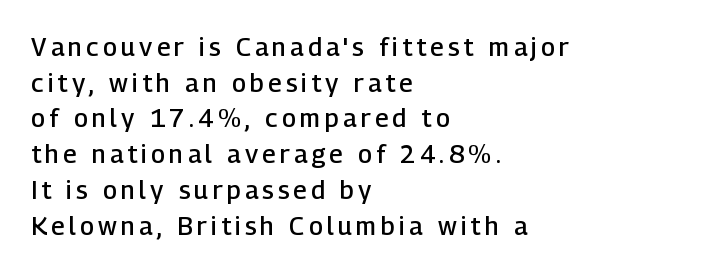
Glance below the letters and you will spot only blank space. Upright lettering throughout. The passage is arranged the way most books set body copy — flush left. The typesetting leans somewhat heavy: a semibold. A normal amount of white space separates one row of letters from the next.
